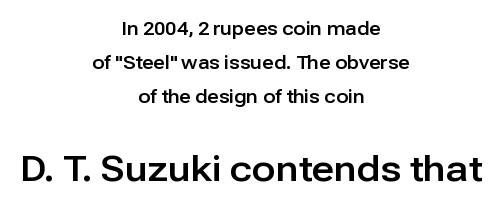
The image shows 35 px sans-serif type, upright; set centered, line spacing 1.89x, normal letter spacing, not underlined; the second (bottom) block is 1.94x larger; low stroke contrast and a medium x-height.
